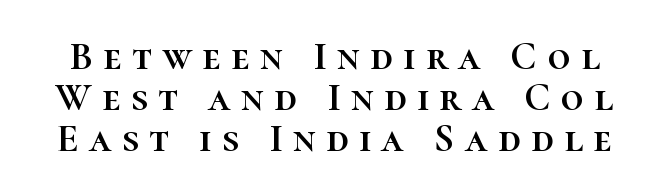
Is this a fixed-width face? No — the glyphs have proportional, varying widths. Spacing between characters has been opened up far beyond the box default. The rendering uses a small line-height, squeezing the rows. No word sits above an underline.
